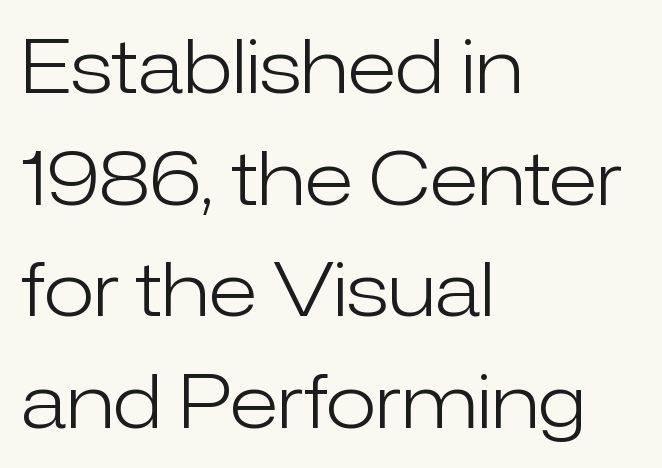
The image shows 74 px light sans-serif type, upright; set left-aligned, normal line spacing (1.51x), normal letter spacing, not underlined; low stroke contrast and a medium x-height.
